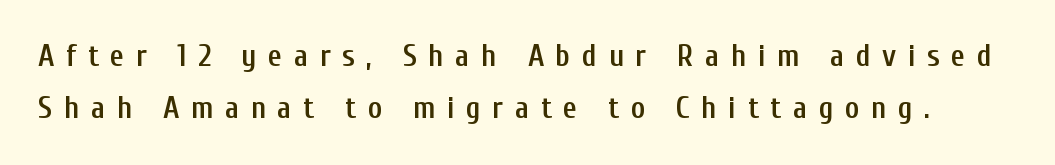
Compared with typical body copy, the letter spacing here is much looser. One glance says typical: line gaps are just what's usual. The baseline area is clear. Here the designer chose a conventional face with non-uniform glyph widths. Firm but not heavy-handed strokes: this text is semibold.
